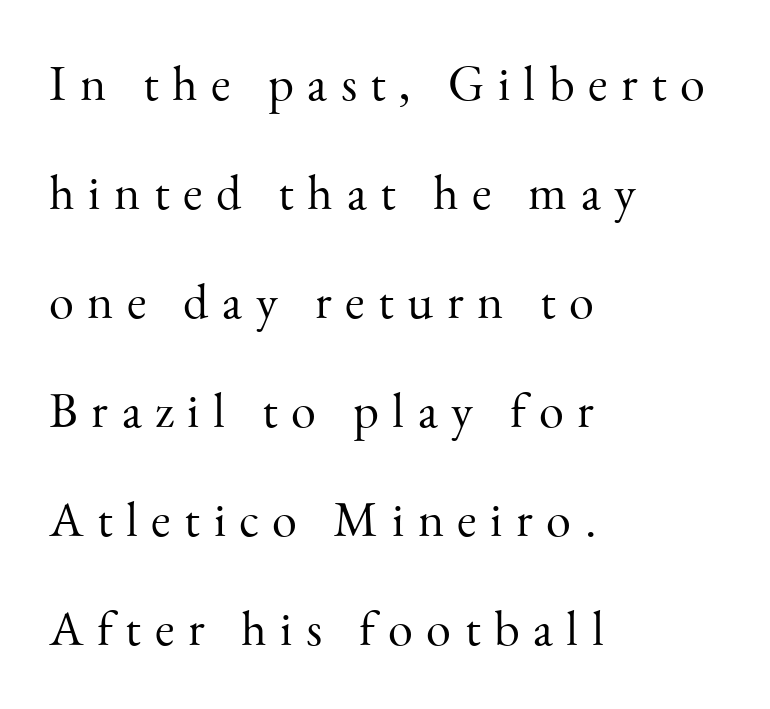
{"serif": "yes", "italic": "no", "bold": "no", "weight": "light", "width": "normal", "stroke_contrast": "medium", "x_height": "small", "monospaced": "no", "underline": "no", "align": "left", "line_spacing": "loose", "line_spacing_ratio": 2.18, "letter_spacing": "wide", "letter_spacing_em": 0.27, "glyph_px": 50}
